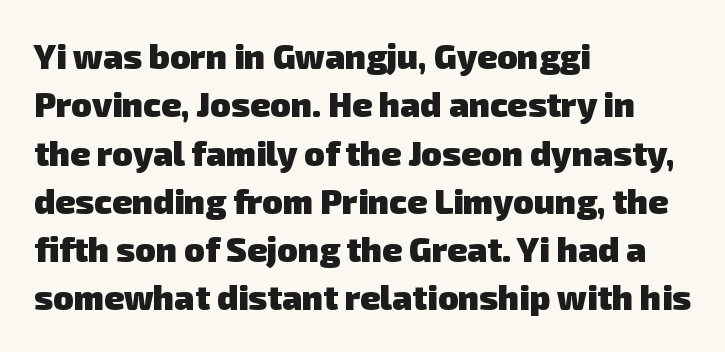
Q: Is the text bold? A: Yes.
Q: Is the typeface a serif or a sans-serif typeface? A: Sans-serif.
Q: Is the text underlined? A: No.
Q: How is the paragraph aligned? A: Left-aligned.
Q: Is the spacing between letters normal or unusually wide? A: Normal.
Q: Is the spacing between lines tight, normal or loose? A: Normal.
Q: Width (condensed, normal, or wide)? A: Normal.
Q: Stroke contrast? A: Low.
Q: x-height? A: Medium.
Q: Monospaced? A: No.
